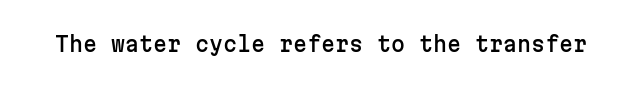
The image shows 20 px text type, upright; set normal letter spacing, not underlined.
